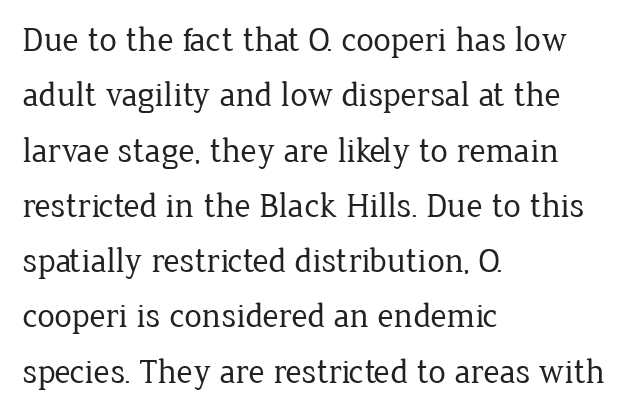
Q: Is the text bold? A: No.
Q: Is the text italic (slanted)? A: No, it is upright.
Q: Is the typeface a serif or a sans-serif typeface? A: Serif.
Q: Is the text underlined? A: No.
Q: How is the paragraph aligned? A: Left-aligned.
Q: Is the spacing between letters normal or unusually wide? A: Normal.
Q: Is the spacing between lines tight, normal or loose? A: Normal.
Q: Width (condensed, normal, or wide)? A: Normal.
Q: Stroke contrast? A: Low.
Q: x-height? A: Medium.
Q: Monospaced? A: No.
